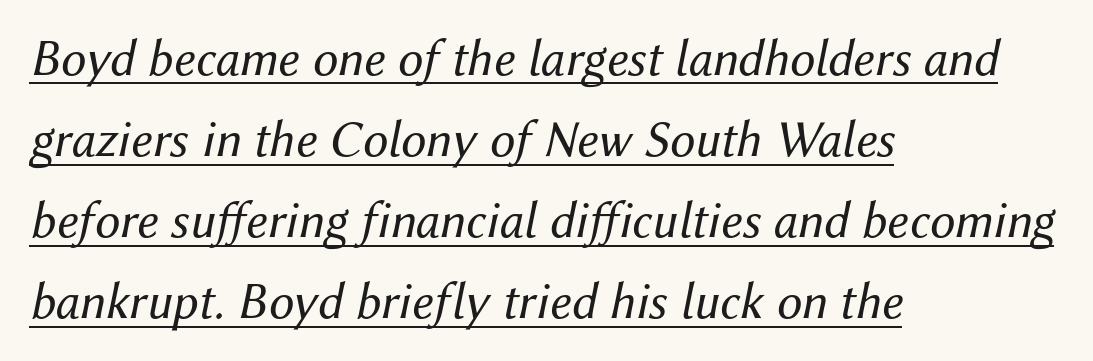
The image shows 51 px regular-weight type, italic (leaning right); set left-aligned, normal line spacing (1.59x), normal letter spacing, underlined; medium stroke contrast and a medium x-height.
